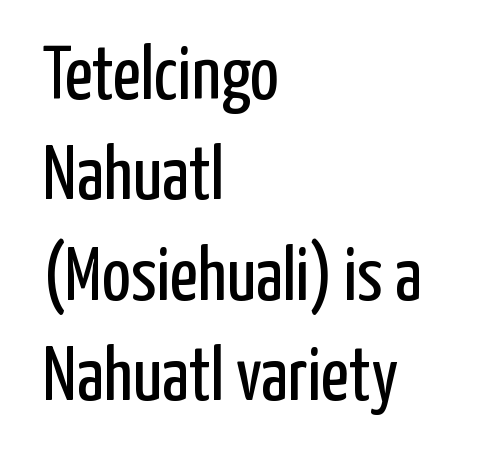
{"serif": "no", "italic": "no", "bold": "no", "weight": "regular", "width": "condensed", "stroke_contrast": "low", "x_height": "medium", "monospaced": "no", "underline": "no", "align": "left", "line_spacing": "normal", "line_spacing_ratio": 1.32, "letter_spacing": "normal", "letter_spacing_em": 0.0, "glyph_px": 76}
